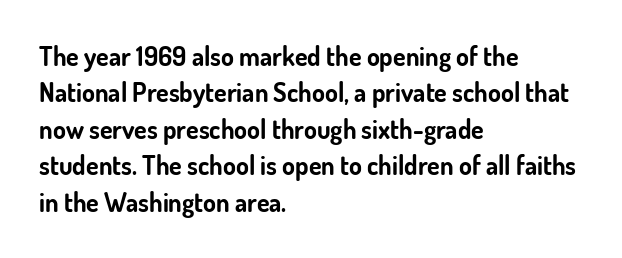
Q: Is the text bold? A: Yes.
Q: Is the text italic (slanted)? A: No, it is upright.
Q: Is the text underlined? A: No.
Q: How is the paragraph aligned? A: Left-aligned.
Q: Is the spacing between letters normal or unusually wide? A: Normal.
Q: Is the spacing between lines tight, normal or loose? A: Normal.
